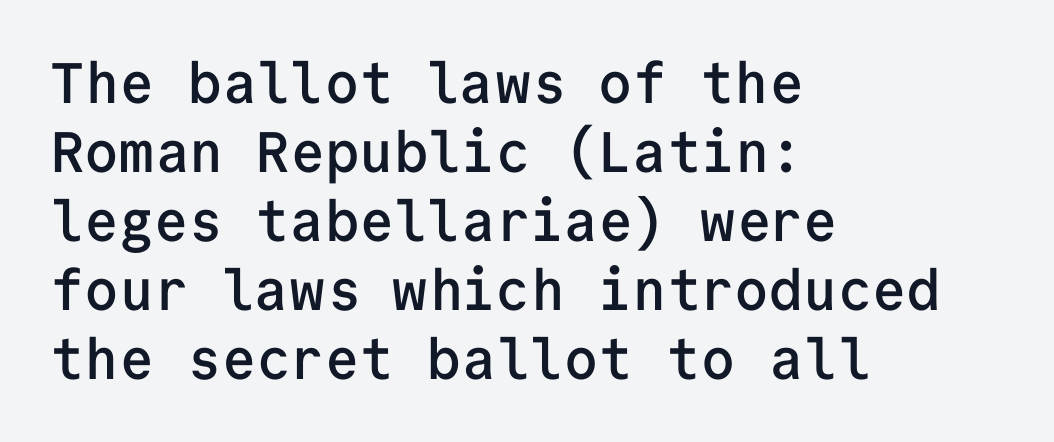
{"serif": "no", "italic": "no", "bold": "semi", "weight": "semibold", "width": "normal", "stroke_contrast": "low", "x_height": "medium", "monospaced": "yes", "underline": "no", "align": "left", "line_spacing_ratio": 1.21, "letter_spacing": "normal", "letter_spacing_em": 0.0, "glyph_px": 57}
